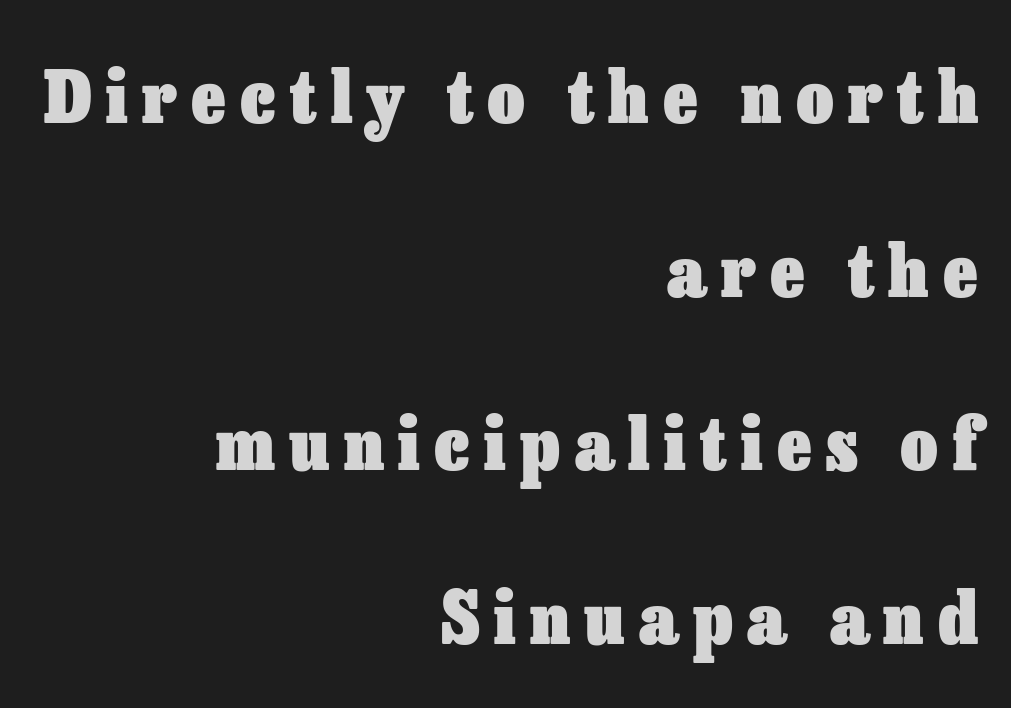
{"italic": "no", "bold": "yes", "weight": "heavy", "width": "normal", "stroke_contrast": "low", "x_height": "medium", "monospaced": "no", "underline": "no", "align": "right", "line_spacing": "loose", "line_spacing_ratio": 2.41, "letter_spacing": "wide", "letter_spacing_em": 0.2, "glyph_px": 72}
